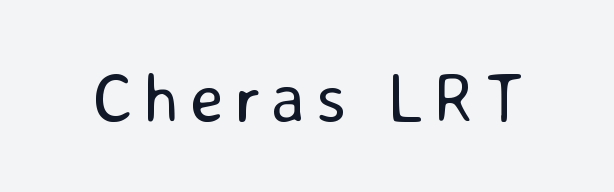
Q: Is the text bold? A: No.
Q: Is the text italic (slanted)? A: No, it is upright.
Q: Is the typeface a serif or a sans-serif typeface? A: Sans-serif.
Q: Is the text underlined? A: No.
Q: Width (condensed, normal, or wide)? A: Normal.
Q: Stroke contrast? A: Low.
Q: x-height? A: Medium.
Q: Monospaced? A: No.
